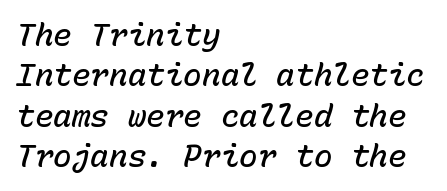
The image shows 31 px semibold type, italic (leaning right), monospaced; set left-aligned, normal line spacing (1.3x), normal letter spacing, not underlined; low stroke contrast and a medium x-height.
